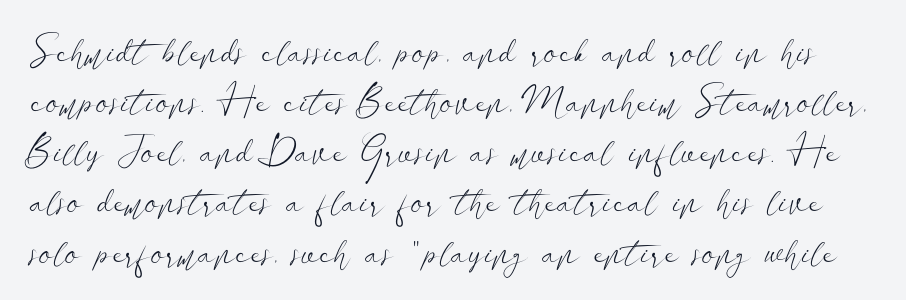
What's the leading like? Ordinary, nothing unusual. These lines are rendered in a variable-pitch font. I'd call this a sans setting — the letters go barefoot.
